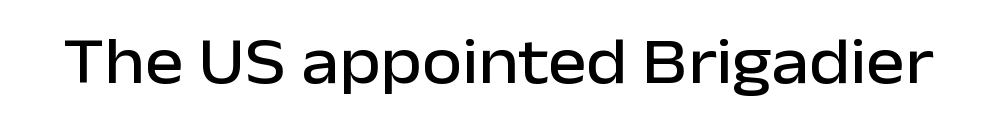
The passage shown is typed in a proportional face where columns would drift. Do the letters lean? They stand straight. Each row of text sits above clean, open space. Each word holds together tightly as a unit, with standard inter-letter gaps. This rendering employs a face without finishing strokes, i.e., a sans-serif.
